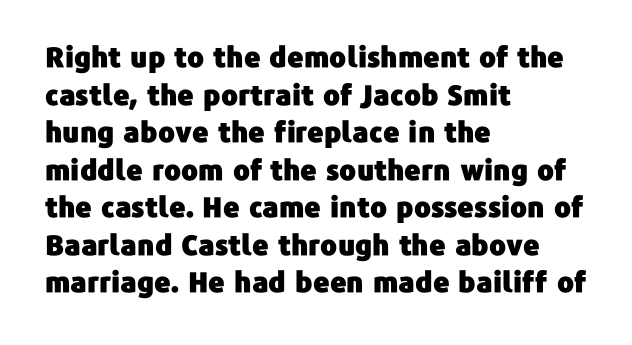
Q: Is the text italic (slanted)? A: No, it is upright.
Q: Is the typeface a serif or a sans-serif typeface? A: Sans-serif.
Q: Is the text underlined? A: No.
Q: How is the paragraph aligned? A: Left-aligned.
Q: Is the spacing between letters normal or unusually wide? A: Normal.
Q: Is the spacing between lines tight, normal or loose? A: Normal.
Q: Width (condensed, normal, or wide)? A: Normal.
Q: Stroke contrast? A: Low.
Q: x-height? A: Medium.
Q: Monospaced? A: No.
